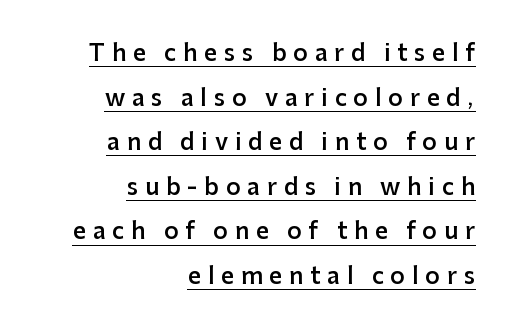
Q: Is the text bold? A: Semi-bold.
Q: Is the text italic (slanted)? A: No, it is upright.
Q: Is the text underlined? A: Yes.
Q: How is the paragraph aligned? A: Right-aligned.
Q: Is the spacing between letters normal or unusually wide? A: Unusually wide.
Q: Is the spacing between lines tight, normal or loose? A: Loose.
